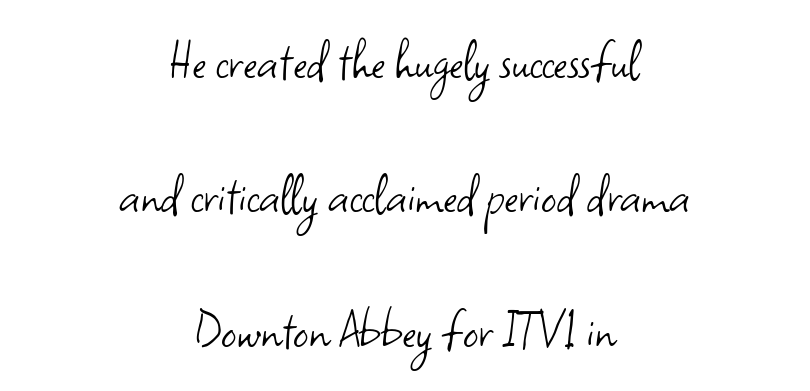
Q: Is the text bold? A: No.
Q: Is the text italic (slanted)? A: Yes.
Q: Is the typeface a serif or a sans-serif typeface? A: Sans-serif.
Q: Is the text underlined? A: No.
Q: How is the paragraph aligned? A: Centered.
Q: Is the spacing between letters normal or unusually wide? A: Normal.
Q: Is the spacing between lines tight, normal or loose? A: Loose.
Q: Width (condensed, normal, or wide)? A: Normal.
Q: Stroke contrast? A: Low.
Q: x-height? A: Small.
Q: Monospaced? A: No.
